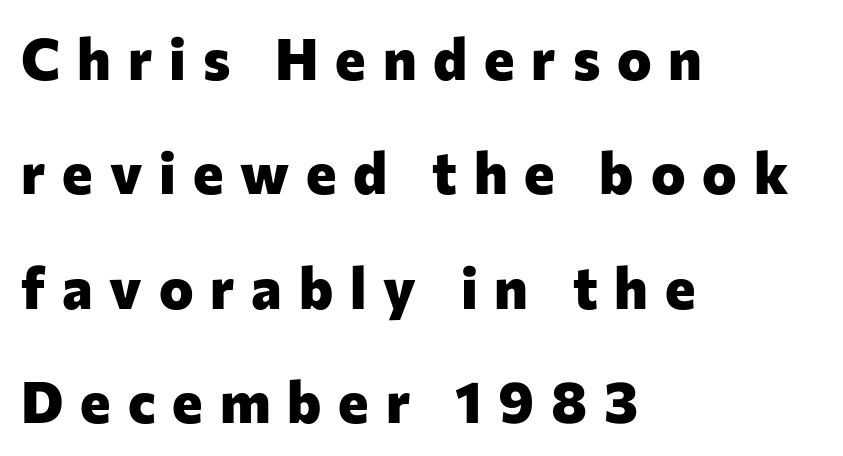
Q: Is the text bold? A: Yes.
Q: Is the text italic (slanted)? A: No, it is upright.
Q: Is the typeface a serif or a sans-serif typeface? A: Sans-serif.
Q: Is the text underlined? A: No.
Q: How is the paragraph aligned? A: Left-aligned.
Q: Is the spacing between letters normal or unusually wide? A: Unusually wide.
Q: Is the spacing between lines tight, normal or loose? A: Loose.
Q: Width (condensed, normal, or wide)? A: Normal.
Q: Stroke contrast? A: Low.
Q: x-height? A: Medium.
Q: Monospaced? A: No.
